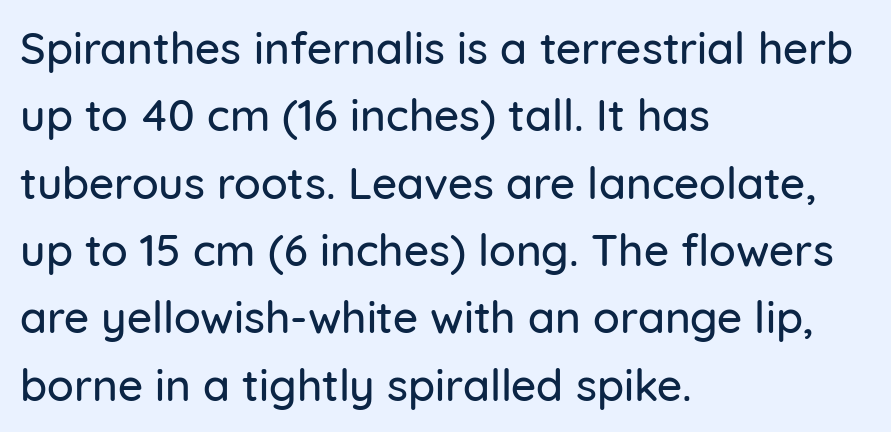
Tracking value appears to be zero — textbook default spacing. The passage shown is typed in a proportional face where columns would drift. These lines sit exactly where default settings would place them. Every row of glyphs begins at an identical x-position on the left.
